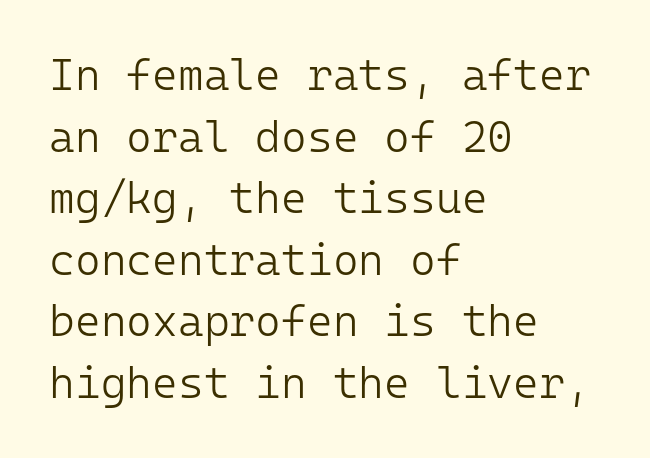
{"serif": "no", "italic": "no", "bold": "no", "weight": "light", "width": "normal", "stroke_contrast": "low", "x_height": "medium", "monospaced": "yes", "underline": "no", "align": "left", "line_spacing": "normal", "line_spacing_ratio": 1.4, "letter_spacing": "normal", "letter_spacing_em": 0.0, "glyph_px": 44}
